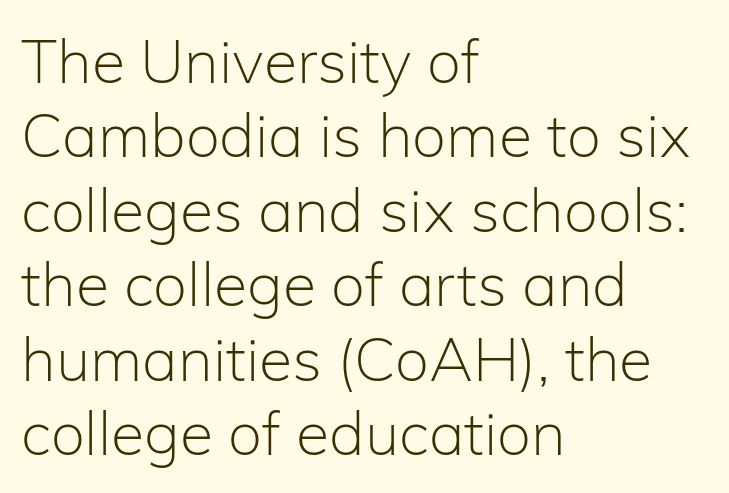
{"serif": "no", "italic": "no", "bold": "no", "weight": "light", "width": "normal", "stroke_contrast": "low", "x_height": "medium", "monospaced": "no", "underline": "no", "align": "left", "line_spacing_ratio": 1.22, "letter_spacing": "normal", "letter_spacing_em": 0.0, "glyph_px": 61}
